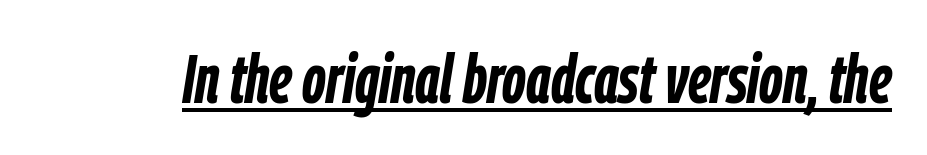
Compared with ordinary roman type, these characters are visibly tilted. Every letter is thick-stroked: bold, no question. Looks like regular typesetting: each glyph gets only the width it needs. The string is rendered with underlining switched on. Inter-character spacing is left at the font's built-in metrics.
